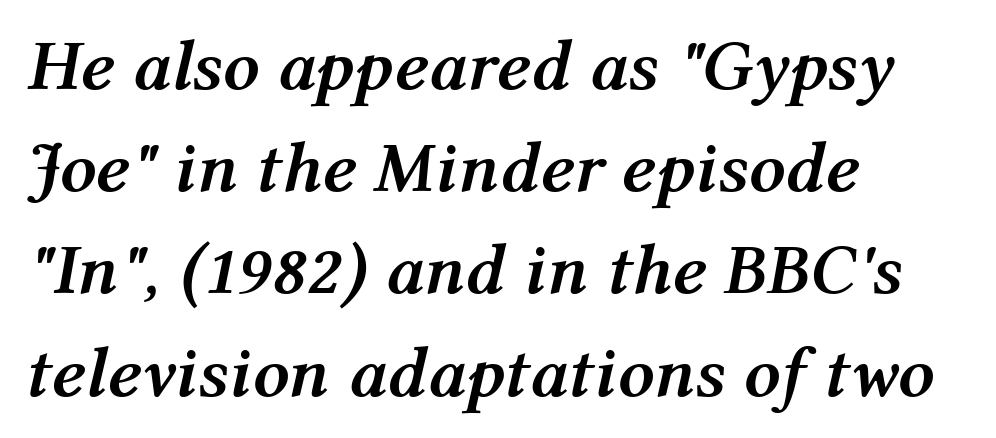
A typesetter would call this zero additional tracking. Regular leading. This sample uses an oblique cut, with every glyph tilted off the vertical. Clear beneath every line of the passage. Each letter keeps its own natural width here, so spacing adapts to shape. Every row of glyphs begins at an identical x-position on the left.
